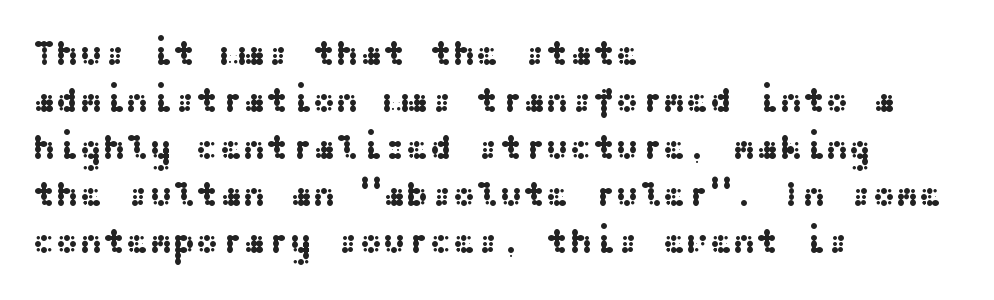
Unlike a traditional serif, this face leaves its strokes unadorned. The font's upright variant was chosen for this text. Caption: multi-line text, flush left, ragged right. Line spacing here is normal. Only glyphs here, with clear space below each row.
